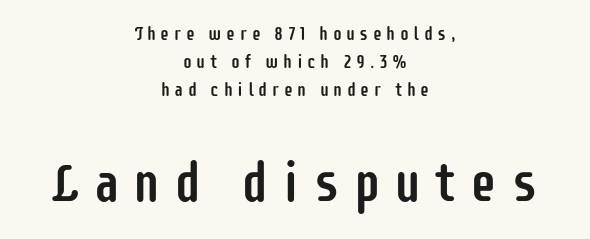
These lines stack symmetrically, like a column narrowing and widening about its center. The typeface chosen for these lines omits serifs. Character widths vary here, with narrow letters taking less room than wide ones. Descenders hang freely into open space. The letters are spread apart with noticeably loose tracking. The letters stand upright; this is a roman face.
